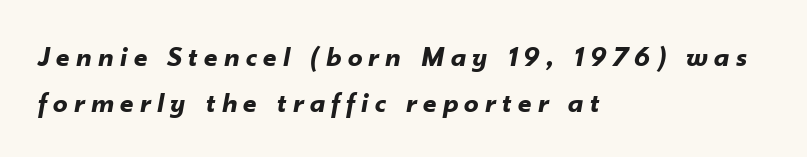
The rows are spaced the way most documents space them. Slant detected: the letters are inclined. One-word summary of the alignment: left. Varying glyph widths throughout — classic text-font behaviour.
